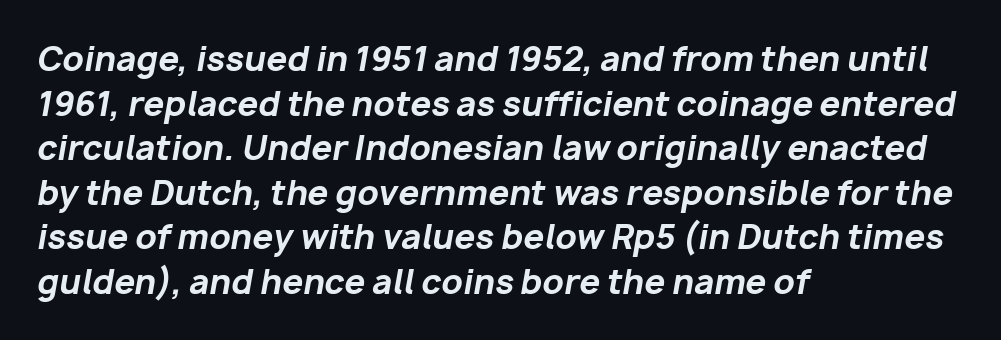
Yep, that's italic — everything's leaning. Regular leading. Typeset ragged right — the left edge is the straight one. Proportional: the letters do not fall into vertical columns. The space beneath each line is pristine and unruled.
